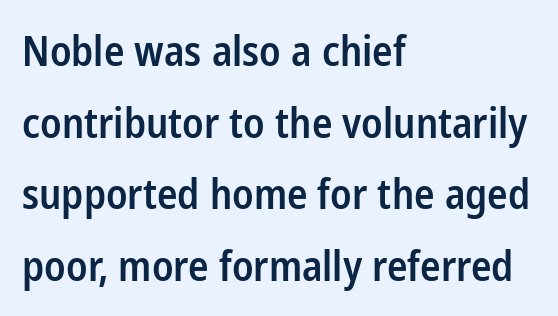
Quick note: not italic, upright. In CSS terms this would be text-align: left. This is the in-between weight designers call semibold or demi. Characters follow at the spacing the type designer built in.
